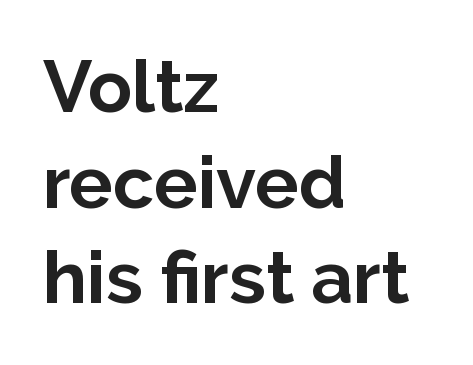
{"serif": "no", "italic": "no", "bold": "yes", "weight": "bold", "width": "normal", "stroke_contrast": "low", "x_height": "medium", "monospaced": "no", "underline": "no", "align": "left", "line_spacing": "normal", "line_spacing_ratio": 1.31, "letter_spacing": "normal", "letter_spacing_em": 0.0, "glyph_px": 73}
